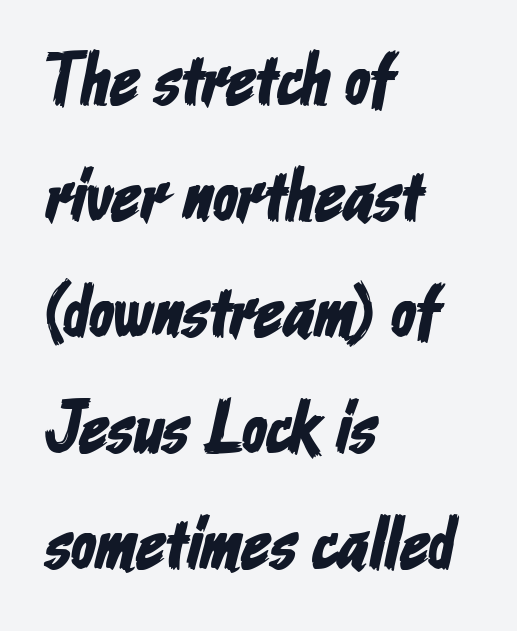
Q: Is the typeface a serif or a sans-serif typeface? A: Sans-serif.
Q: Is the text underlined? A: No.
Q: How is the paragraph aligned? A: Left-aligned.
Q: Is the spacing between letters normal or unusually wide? A: Normal.
Q: Is the spacing between lines tight, normal or loose? A: Normal.
Q: Width (condensed, normal, or wide)? A: Condensed.
Q: Stroke contrast? A: Low.
Q: x-height? A: Medium.
Q: Monospaced? A: No.
